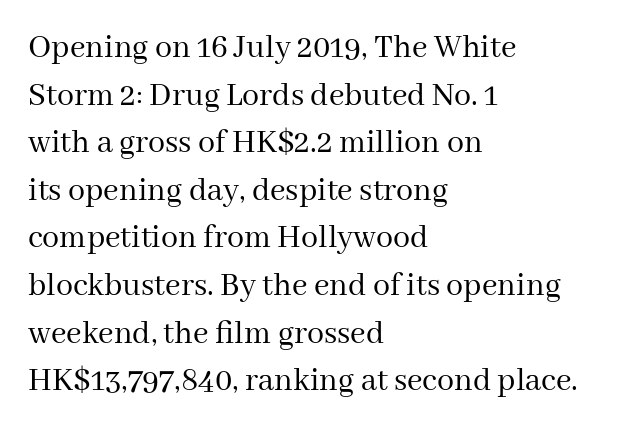
Q: Is the text bold? A: No.
Q: Is the text italic (slanted)? A: No, it is upright.
Q: Is the typeface a serif or a sans-serif typeface? A: Serif.
Q: Is the text underlined? A: No.
Q: How is the paragraph aligned? A: Left-aligned.
Q: Is the spacing between letters normal or unusually wide? A: Normal.
Q: Is the spacing between lines tight, normal or loose? A: Normal.
Q: Width (condensed, normal, or wide)? A: Normal.
Q: Stroke contrast? A: Medium.
Q: x-height? A: Medium.
Q: Monospaced? A: No.
